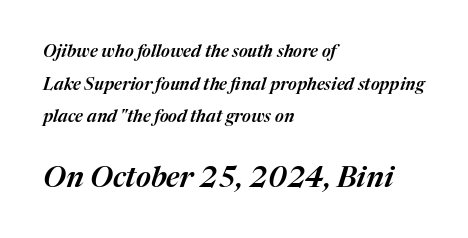
Q: Is the text italic (slanted)? A: Yes, it leans right by about 17 degrees.
Q: Is the text underlined? A: No.
Q: How is the paragraph aligned? A: Left-aligned.
Q: Is the spacing between letters normal or unusually wide? A: Normal.
Q: Is the spacing between lines tight, normal or loose? A: Loose.
Q: Which block of text is set in a larger size, the first (top) or the second (bottom)? A: The second (bottom) one.
Q: Width (condensed, normal, or wide)? A: Normal.
Q: Stroke contrast? A: Medium.
Q: x-height? A: Medium.
Q: Monospaced? A: No.
